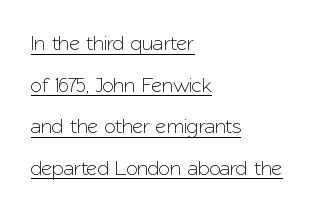
The image shows 21 px text type, upright; set left-aligned, loose line spacing (1.98x), normal letter spacing, underlined.
